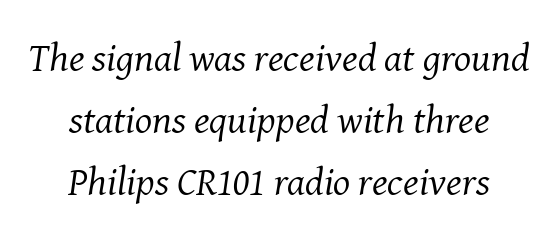
The leading is moderate, giving the passage an even texture. These lines are centered, leaving both edges ragged. Note the varied advance widths — an 'i' is clearly narrower than an 'm'. The words here are not underlined. A light-to-regular cut is what we see here.
